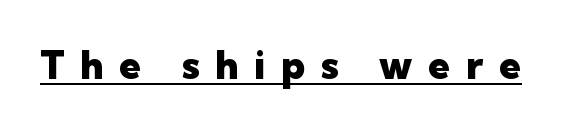
The image shows 39 px heavy sans-serif type, upright; set unusually wide letter spacing (+0.41 em), underlined; low stroke contrast and a medium x-height.
